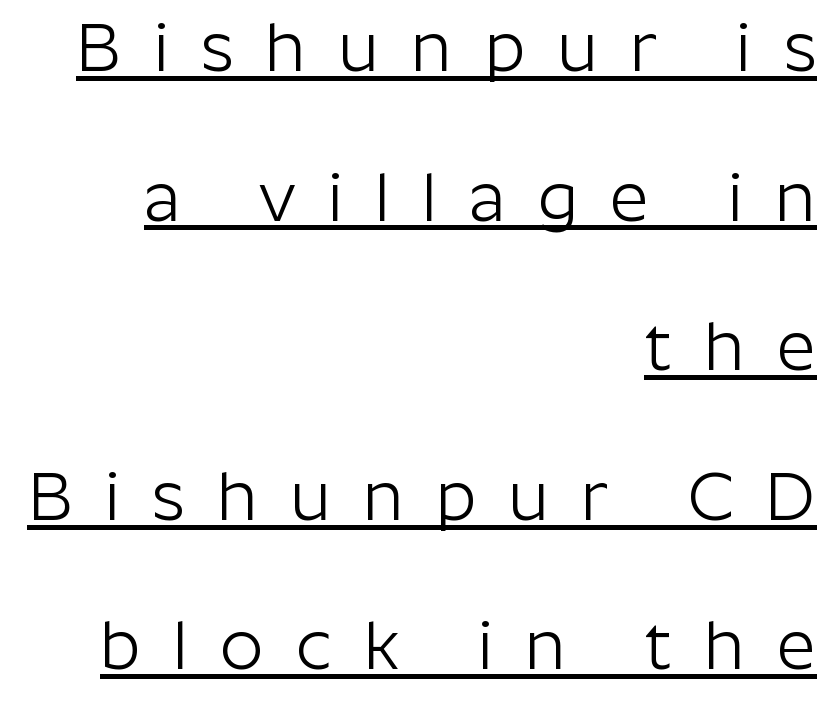
Q: Is the text bold? A: No.
Q: Is the text italic (slanted)? A: No, it is upright.
Q: Is the typeface a serif or a sans-serif typeface? A: Sans-serif.
Q: Is the text underlined? A: Yes.
Q: How is the paragraph aligned? A: Right-aligned.
Q: Is the spacing between letters normal or unusually wide? A: Unusually wide.
Q: Is the spacing between lines tight, normal or loose? A: Loose.
Q: Width (condensed, normal, or wide)? A: Normal.
Q: Stroke contrast? A: Low.
Q: x-height? A: Medium.
Q: Monospaced? A: No.
